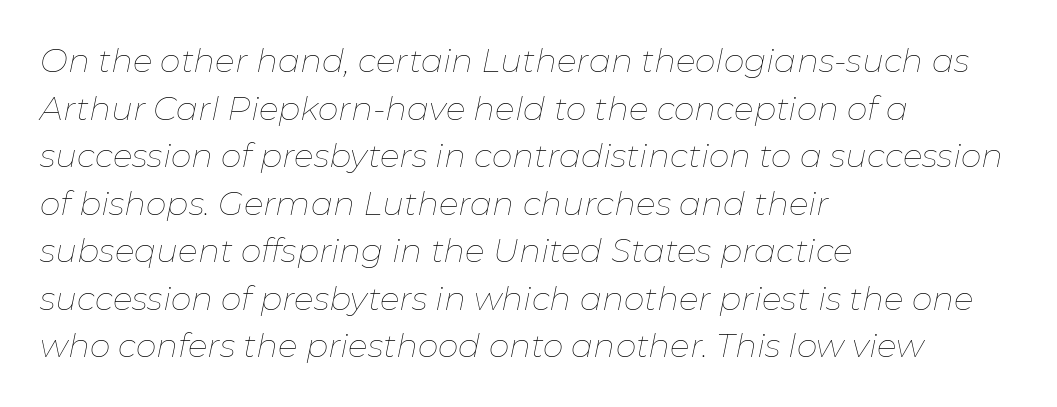
Q: Is the text bold? A: No.
Q: Is the text italic (slanted)? A: Yes, it leans right by about 11 degrees.
Q: Is the text underlined? A: No.
Q: How is the paragraph aligned? A: Left-aligned.
Q: Is the spacing between letters normal or unusually wide? A: Normal.
Q: Is the spacing between lines tight, normal or loose? A: Normal.
Q: Width (condensed, normal, or wide)? A: Normal.
Q: Stroke contrast? A: Low.
Q: x-height? A: Medium.
Q: Monospaced? A: No.
